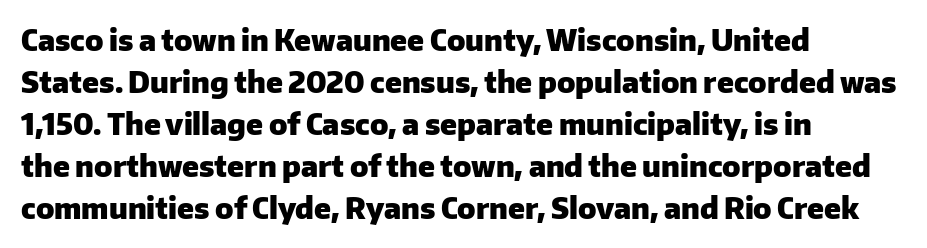
Q: Is the text bold? A: Yes.
Q: Is the text italic (slanted)? A: No, it is upright.
Q: Is the typeface a serif or a sans-serif typeface? A: Sans-serif.
Q: Is the text underlined? A: No.
Q: How is the paragraph aligned? A: Left-aligned.
Q: Is the spacing between letters normal or unusually wide? A: Normal.
Q: Is the spacing between lines tight, normal or loose? A: Normal.
Q: Width (condensed, normal, or wide)? A: Normal.
Q: Stroke contrast? A: Low.
Q: x-height? A: Medium.
Q: Monospaced? A: No.
